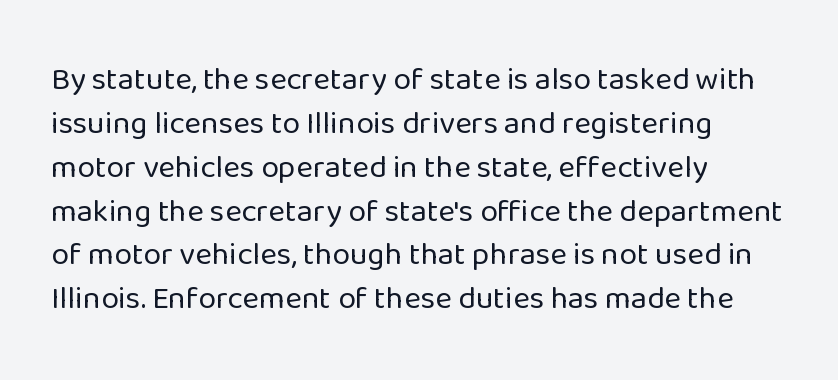
Honestly, there is no underline to notice here at all. The typeface chosen for these lines omits serifs. This sample is left-justified, so line endings fall wherever the words run out. This is the regular roman posture of the typeface.
